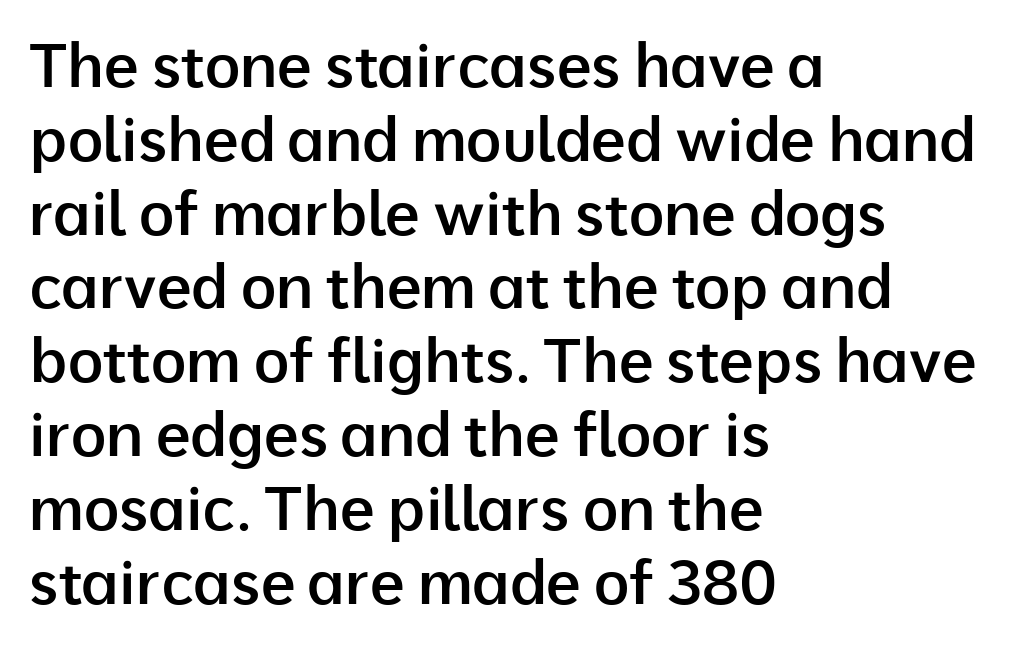
{"serif": "no", "italic": "no", "bold": "semi", "weight": "semibold", "width": "normal", "stroke_contrast": "low", "x_height": "medium", "monospaced": "no", "underline": "no", "align": "left", "line_spacing_ratio": 1.21, "letter_spacing": "normal", "letter_spacing_em": 0.0, "glyph_px": 61}
